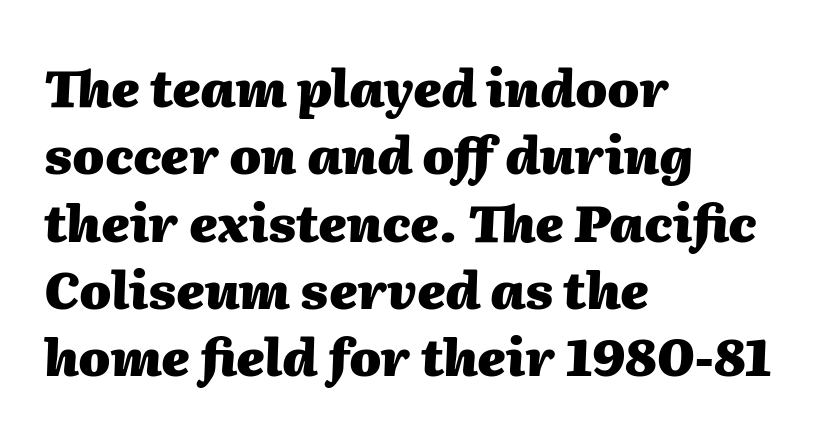
On the weight axis this lands at bold, roughly 700. Is this a fixed-width face? No — the glyphs have proportional, varying widths. The gap between lines stays unmarked. The line texture is even and compact thanks to regular tracking. This block has exactly the height ordinary leading produces.
